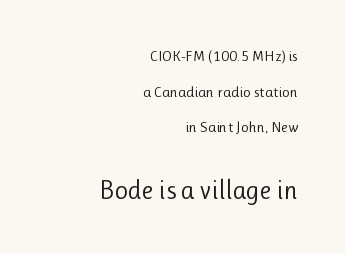
The image shows 26 px text type, upright; set right-aligned, loose line spacing (2.38x), normal letter spacing, not underlined; the second (bottom) block is 1.73x larger.
